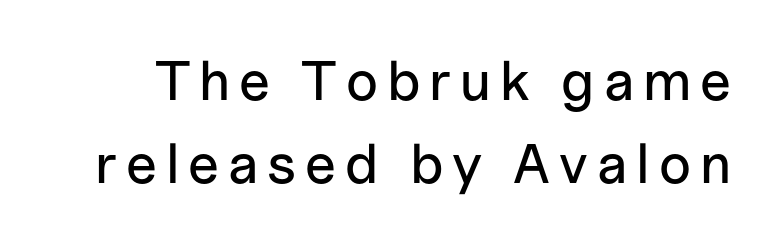
{"serif": "no", "italic": "no", "width": "normal", "stroke_contrast": "low", "x_height": "medium", "monospaced": "no", "underline": "no", "line_spacing": "normal", "line_spacing_ratio": 1.49, "glyph_px": 56}
